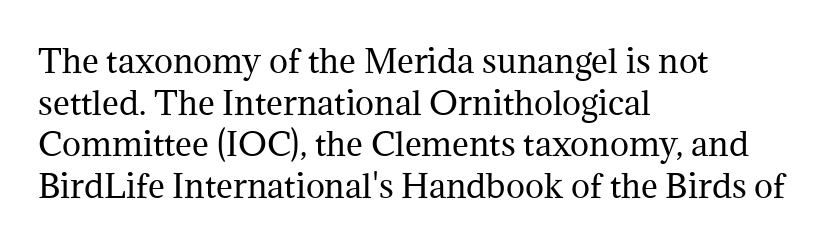
{"serif": "yes", "italic": "no", "bold": "no", "weight": "regular", "width": "normal", "stroke_contrast": "medium", "x_height": "medium", "monospaced": "no", "underline": "no", "align": "left", "line_spacing": "normal", "line_spacing_ratio": 1.3, "letter_spacing": "normal", "letter_spacing_em": 0.0, "glyph_px": 32}
